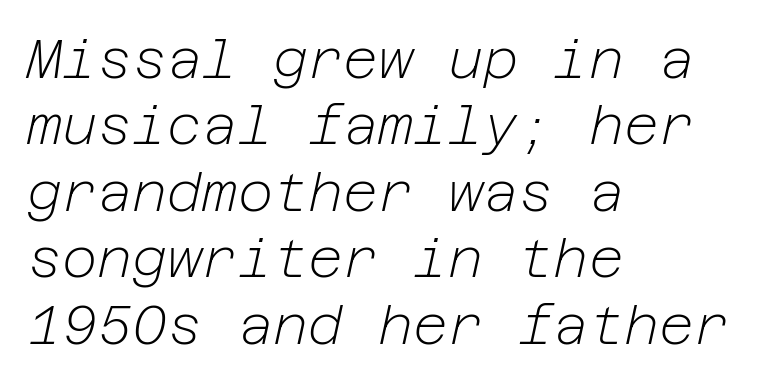
Q: Is the text bold? A: No.
Q: Is the text italic (slanted)? A: Yes, it leans right by about 12 degrees.
Q: Is the text underlined? A: No.
Q: How is the paragraph aligned? A: Left-aligned.
Q: Is the spacing between letters normal or unusually wide? A: Normal.
Q: Width (condensed, normal, or wide)? A: Normal.
Q: Stroke contrast? A: Low.
Q: x-height? A: Medium.
